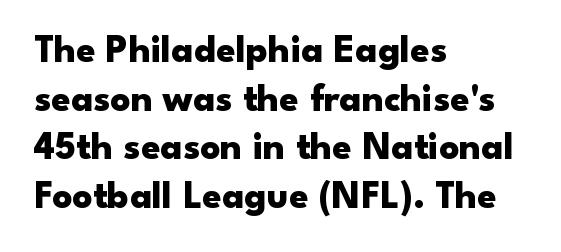
The image shows 39 px heavy, wide sans-serif type, upright; set left-aligned, normal line spacing (1.25x), normal letter spacing, not underlined; low stroke contrast and a small x-height.
